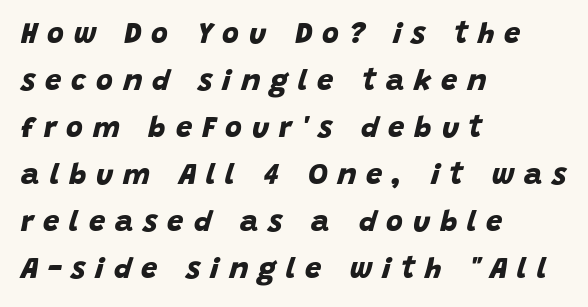
The image shows 29 px bold sans-serif type; set left-aligned, normal line spacing (1.62x), unusually wide letter spacing (+0.34 em), not underlined; low stroke contrast and a large x-height.
